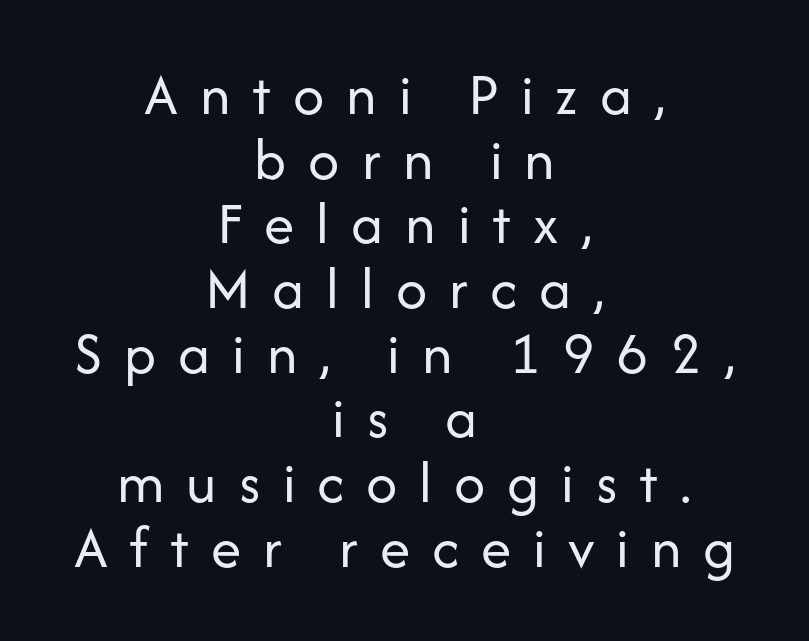
The image shows 61 px regular-weight sans-serif type, upright; set centered, tight line spacing (1.06x), unusually wide letter spacing (+0.36 em), not underlined; low stroke contrast and a medium x-height.
